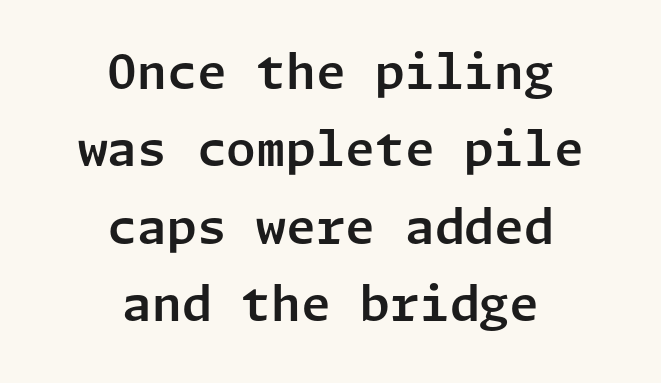
Q: Is the text italic (slanted)? A: No, it is upright.
Q: Is the typeface a serif or a sans-serif typeface? A: Sans-serif.
Q: Is the text underlined? A: No.
Q: How is the paragraph aligned? A: Centered.
Q: Is the spacing between letters normal or unusually wide? A: Normal.
Q: Is the spacing between lines tight, normal or loose? A: Normal.
Q: Width (condensed, normal, or wide)? A: Normal.
Q: Stroke contrast? A: Low.
Q: x-height? A: Medium.
